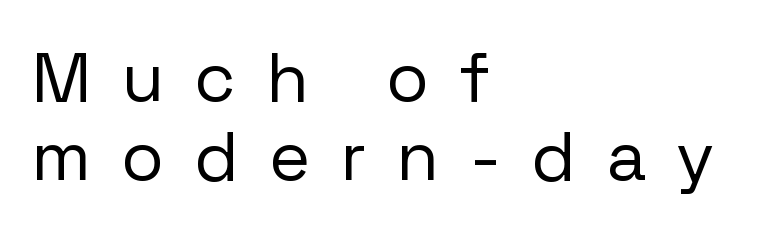
Q: Is the text bold? A: No.
Q: Is the text italic (slanted)? A: No, it is upright.
Q: Is the typeface a serif or a sans-serif typeface? A: Sans-serif.
Q: Is the text underlined? A: No.
Q: How is the paragraph aligned? A: Left-aligned.
Q: Is the spacing between letters normal or unusually wide? A: Unusually wide.
Q: Is the spacing between lines tight, normal or loose? A: Tight.
Q: Width (condensed, normal, or wide)? A: Normal.
Q: Stroke contrast? A: Low.
Q: x-height? A: Medium.
Q: Monospaced? A: No.
